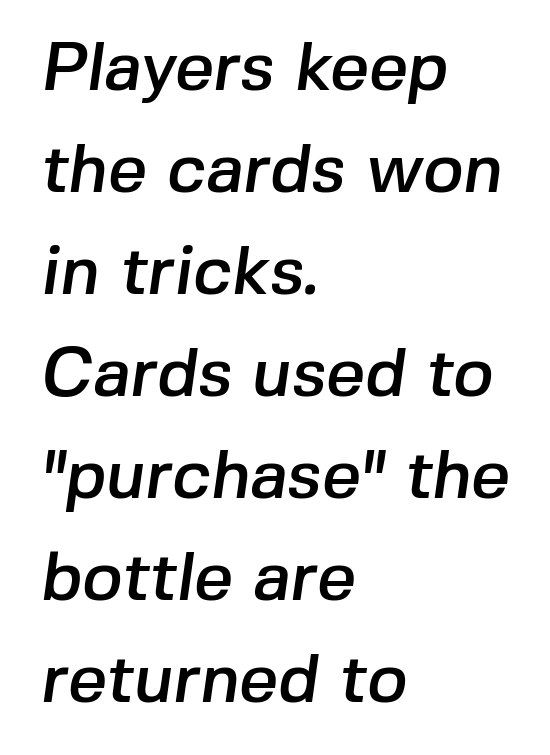
{"serif": "no", "width": "normal", "stroke_contrast": "low", "x_height": "medium", "monospaced": "no", "underline": "no", "align": "left", "line_spacing": "normal", "line_spacing_ratio": 1.5, "letter_spacing": "normal", "letter_spacing_em": 0.0, "glyph_px": 68}
